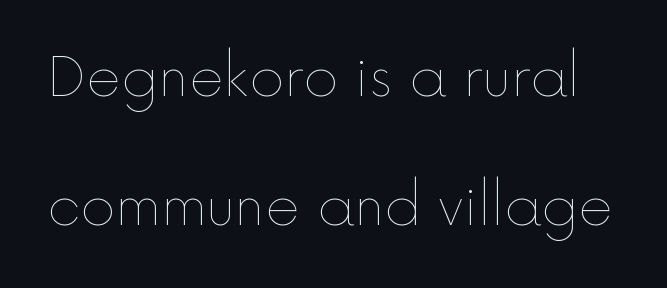
{"italic": "no", "bold": "no", "weight": "thin", "width": "normal", "x_height": "medium", "monospaced": "no", "underline": "no", "line_spacing": "loose", "line_spacing_ratio": 2.43, "letter_spacing": "normal", "letter_spacing_em": 0.0, "glyph_px": 53}
